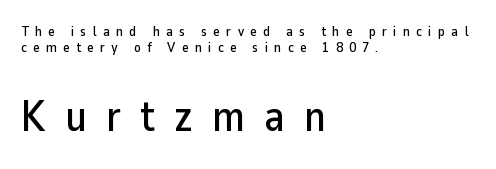
Line beginnings align vertically; line endings do not. The typeface chosen for these lines omits serifs. Proportional: the letters do not fall into vertical columns. When letters stand straight like this, we call the style roman or upright. The block sitting lower on the canvas is the one with enlarged characters.
